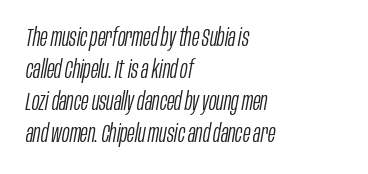
Q: Is the text bold? A: No.
Q: Is the text italic (slanted)? A: Yes, it leans right by about 10 degrees.
Q: Is the text underlined? A: No.
Q: How is the paragraph aligned? A: Left-aligned.
Q: Is the spacing between letters normal or unusually wide? A: Normal.
Q: Is the spacing between lines tight, normal or loose? A: Normal.
